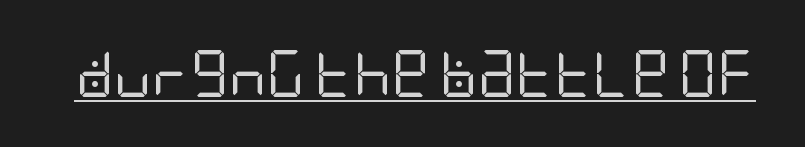
{"serif": "no", "italic": "no", "bold": "no", "weight": "regular", "width": "condensed", "stroke_contrast": "low", "x_height": "large", "underline": "yes", "letter_spacing": "normal", "letter_spacing_em": 0.0, "glyph_px": 47}
